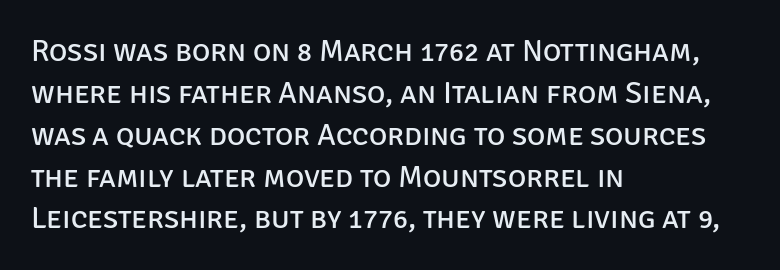
Q: Is the text bold? A: No.
Q: Is the text italic (slanted)? A: No, it is upright.
Q: Is the typeface a serif or a sans-serif typeface? A: Sans-serif.
Q: Is the text underlined? A: No.
Q: How is the paragraph aligned? A: Left-aligned.
Q: Is the spacing between letters normal or unusually wide? A: Normal.
Q: Is the spacing between lines tight, normal or loose? A: Normal.
Q: Width (condensed, normal, or wide)? A: Normal.
Q: Stroke contrast? A: Low.
Q: x-height? A: Large.
Q: Monospaced? A: No.
